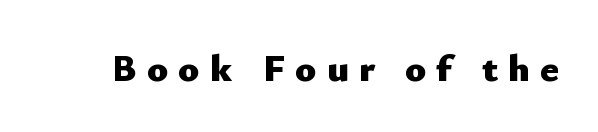
Q: Is the text bold? A: Yes.
Q: Is the text italic (slanted)? A: No, it is upright.
Q: Is the typeface a serif or a sans-serif typeface? A: Sans-serif.
Q: Is the text underlined? A: No.
Q: Is the spacing between letters normal or unusually wide? A: Unusually wide.
Q: Width (condensed, normal, or wide)? A: Normal.
Q: Stroke contrast? A: Low.
Q: x-height? A: Small.
Q: Monospaced? A: No.
